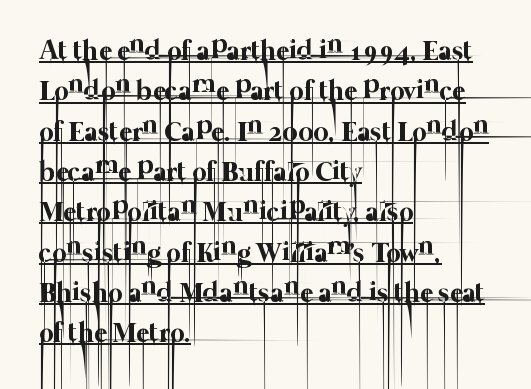
The image shows 28 px thin type; set left-aligned, normal line spacing (1.44x), normal letter spacing, underlined; low stroke contrast and a medium x-height.
